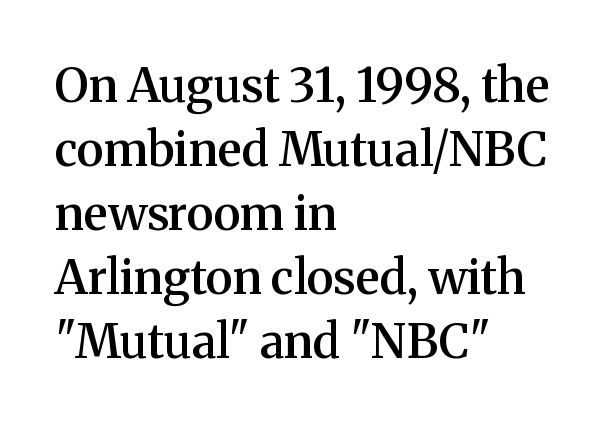
Is this a fixed-width face? No — the glyphs have proportional, varying widths. The horizontal fit of the characters is conventional and even. The font is running at a semibold setting, under full bold. Unmarked baselines from the first word to the last. Leading matches the norm, producing a regular column.
